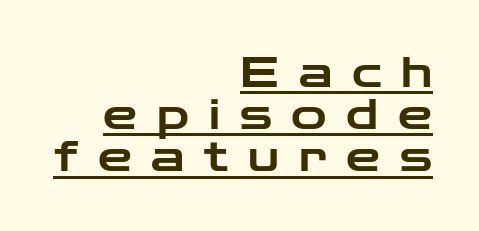
The lettering stays uniformly vertical, giving the passage a roman look. Is this a fixed-width face? No — the glyphs have proportional, varying widths. Type style note: lacks serifs. These lines huddle together more closely than default settings would place them.
